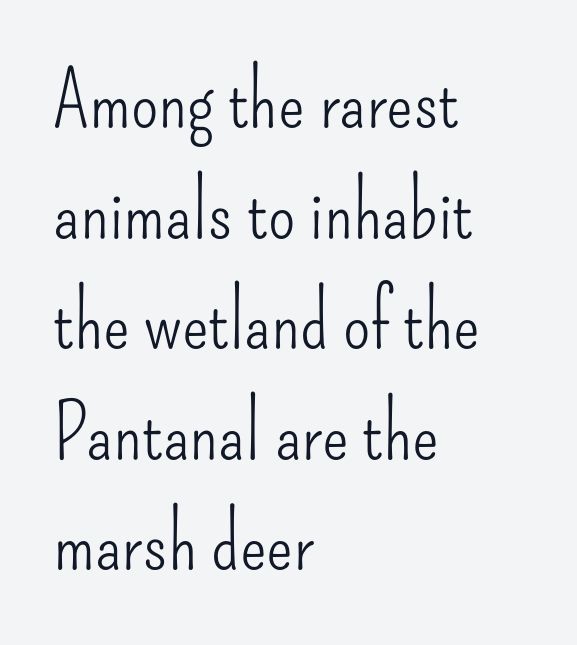
Q: Is the text bold? A: No.
Q: Is the text italic (slanted)? A: No, it is upright.
Q: Is the typeface a serif or a sans-serif typeface? A: Sans-serif.
Q: Is the text underlined? A: No.
Q: How is the paragraph aligned? A: Left-aligned.
Q: Is the spacing between letters normal or unusually wide? A: Normal.
Q: Is the spacing between lines tight, normal or loose? A: Normal.
Q: Width (condensed, normal, or wide)? A: Condensed.
Q: Stroke contrast? A: Low.
Q: x-height? A: Small.
Q: Monospaced? A: No.
